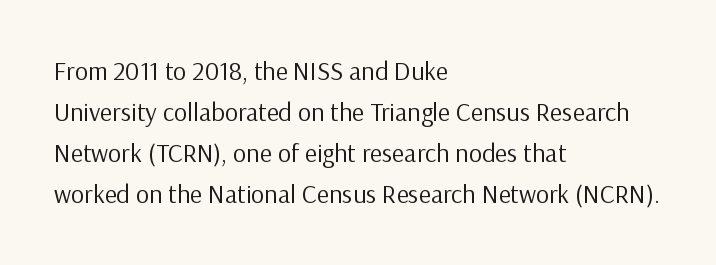
The image shows 26 px text type, upright; set left-aligned, normal line spacing (1.58x), normal letter spacing, not underlined.
